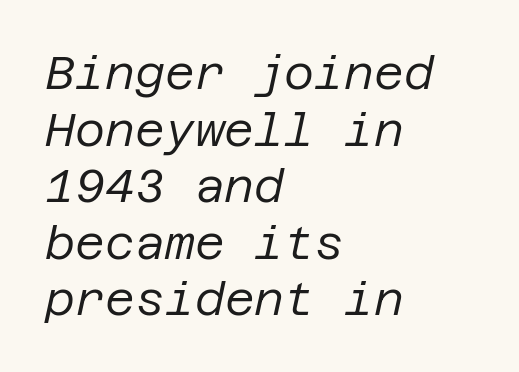
The image shows 46 px regular-weight type, italic (leaning right); set left-aligned, line spacing 1.23x, normal letter spacing, not underlined; low stroke contrast and a large x-height.
